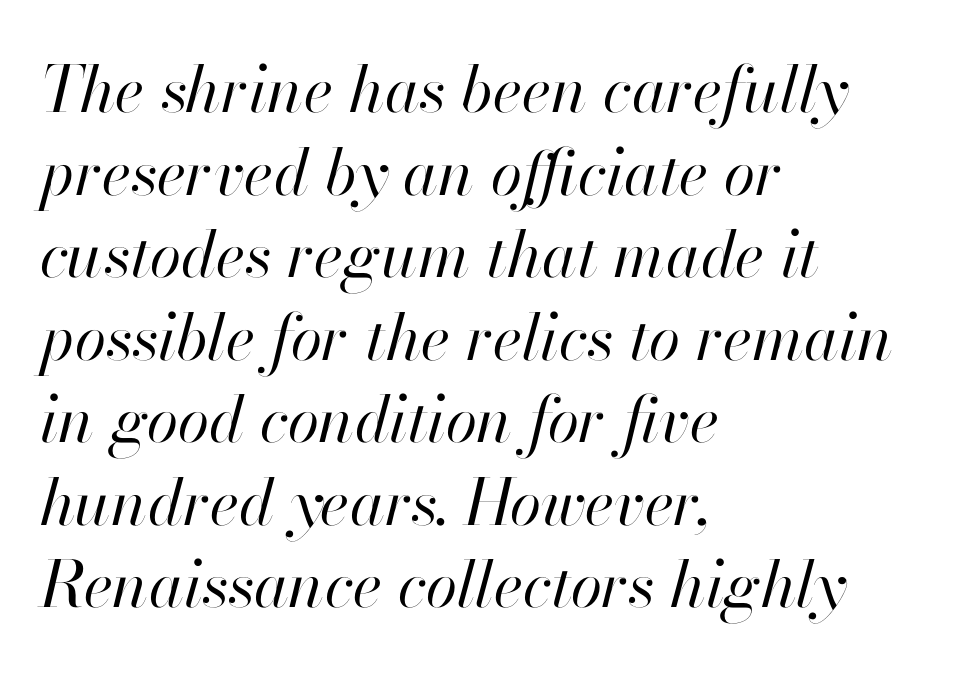
Q: Is the text bold? A: No.
Q: Is the text italic (slanted)? A: Yes, it leans right by about 13 degrees.
Q: Is the text underlined? A: No.
Q: How is the paragraph aligned? A: Left-aligned.
Q: Is the spacing between letters normal or unusually wide? A: Normal.
Q: Is the spacing between lines tight, normal or loose? A: Normal.
Q: Width (condensed, normal, or wide)? A: Normal.
Q: Stroke contrast? A: High.
Q: x-height? A: Small.
Q: Monospaced? A: No.
